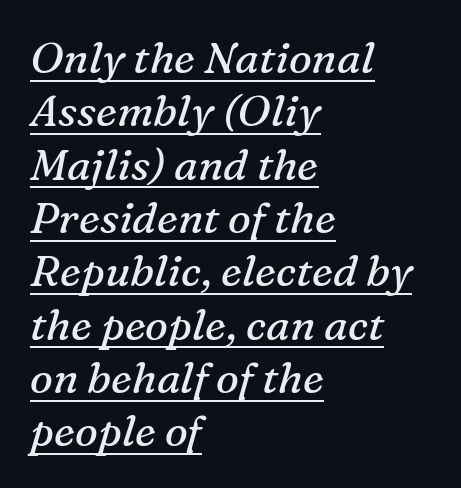
Q: Is the text bold? A: No.
Q: Is the text italic (slanted)? A: Yes, it leans right by about 16 degrees.
Q: Is the typeface a serif or a sans-serif typeface? A: Serif.
Q: Is the text underlined? A: Yes.
Q: How is the paragraph aligned? A: Left-aligned.
Q: Is the spacing between letters normal or unusually wide? A: Normal.
Q: Width (condensed, normal, or wide)? A: Normal.
Q: Stroke contrast? A: Medium.
Q: x-height? A: Medium.
Q: Monospaced? A: No.
